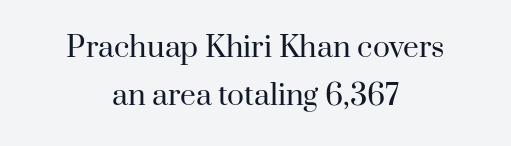
Q: Is the text bold? A: No.
Q: Is the text italic (slanted)? A: No, it is upright.
Q: Is the typeface a serif or a sans-serif typeface? A: Serif.
Q: Is the text underlined? A: No.
Q: How is the paragraph aligned? A: Centered.
Q: Is the spacing between letters normal or unusually wide? A: Normal.
Q: Width (condensed, normal, or wide)? A: Normal.
Q: Stroke contrast? A: High.
Q: x-height? A: Small.
Q: Monospaced? A: No.
